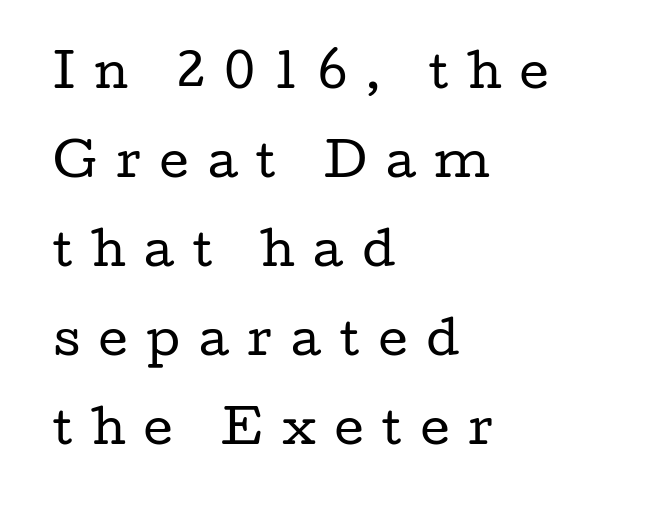
Q: Is the text bold? A: No.
Q: Is the text italic (slanted)? A: No, it is upright.
Q: Is the typeface a serif or a sans-serif typeface? A: Serif.
Q: Is the text underlined? A: No.
Q: How is the paragraph aligned? A: Left-aligned.
Q: Is the spacing between letters normal or unusually wide? A: Unusually wide.
Q: Is the spacing between lines tight, normal or loose? A: Loose.
Q: Width (condensed, normal, or wide)? A: Wide.
Q: Stroke contrast? A: Low.
Q: x-height? A: Medium.
Q: Monospaced? A: No.
